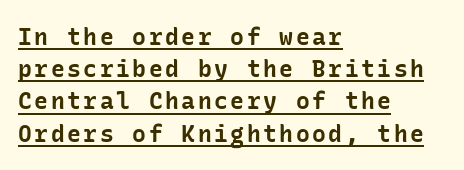
Stroke thickness is high; the sample reads as a true bold. Italic: no, the glyphs are upright roman. The rendering uses the underline text-decoration. Line beginnings align vertically; line endings do not. These lines sit exactly where default settings would place them.
